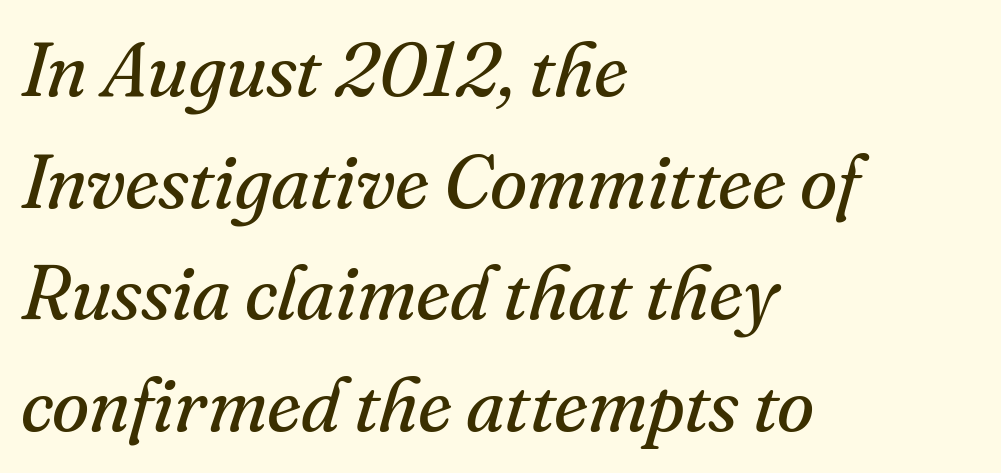
The image shows 76 px regular-weight serif type, italic (leaning right); set left-aligned, normal line spacing (1.47x), normal letter spacing, not underlined; medium stroke contrast and a small x-height.
